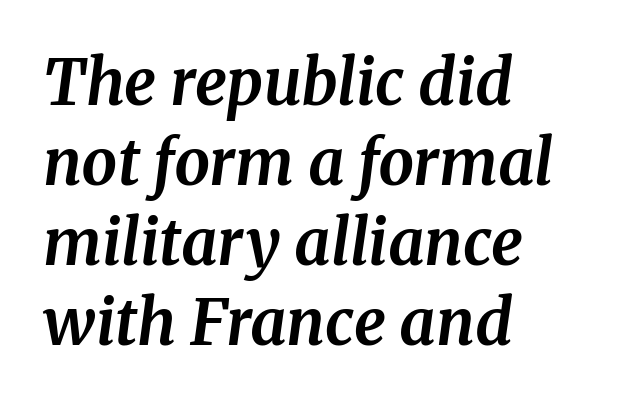
There is no visible air inserted between adjacent glyphs. Quick note: interline space is typical. The glyphs in this specimen are seriffed. The baseline area is clear.
